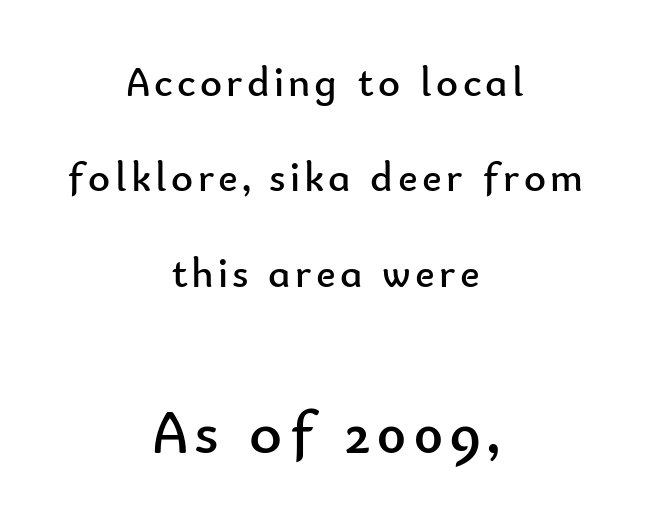
{"serif": "no", "italic": "no", "bold": "no", "weight": "regular", "width": "normal", "stroke_contrast": "low", "x_height": "small", "monospaced": "no", "underline": "no", "align": "center", "line_spacing": "loose", "line_spacing_ratio": 2.27, "larger_block": "second", "size_ratio": 1.5, "glyph_px": 63}
